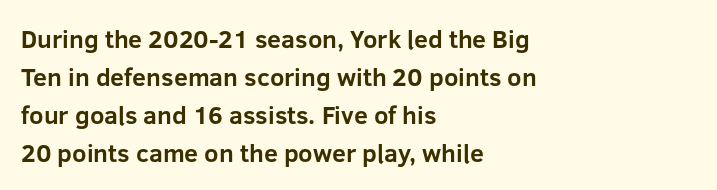
Q: Is the text bold? A: Yes.
Q: Is the text italic (slanted)? A: No, it is upright.
Q: Is the text underlined? A: No.
Q: How is the paragraph aligned? A: Left-aligned.
Q: Is the spacing between letters normal or unusually wide? A: Normal.
Q: Is the spacing between lines tight, normal or loose? A: Normal.
